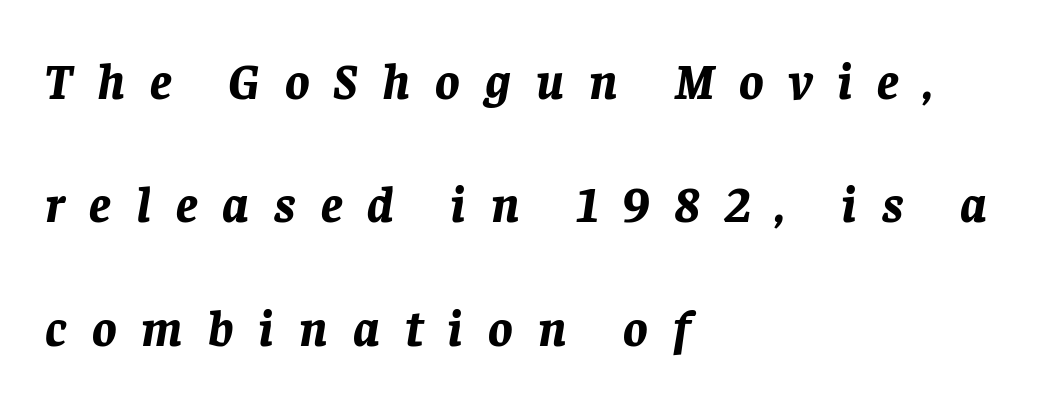
Q: Is the text bold? A: Yes.
Q: Is the text italic (slanted)? A: Yes, it leans right by about 8 degrees.
Q: Is the text underlined? A: No.
Q: How is the paragraph aligned? A: Left-aligned.
Q: Is the spacing between letters normal or unusually wide? A: Unusually wide.
Q: Is the spacing between lines tight, normal or loose? A: Loose.
Q: Width (condensed, normal, or wide)? A: Normal.
Q: Stroke contrast? A: Low.
Q: x-height? A: Large.
Q: Monospaced? A: No.
